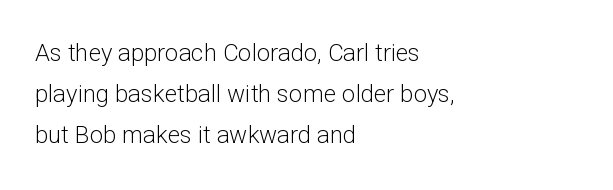
The typeface has the unassuming heft of standard copy or less. The type sits square on the baseline with zero lean. These lines keep a tight, regular rhythm from letter to letter. A clean baseline with only descenders dipping below it.
